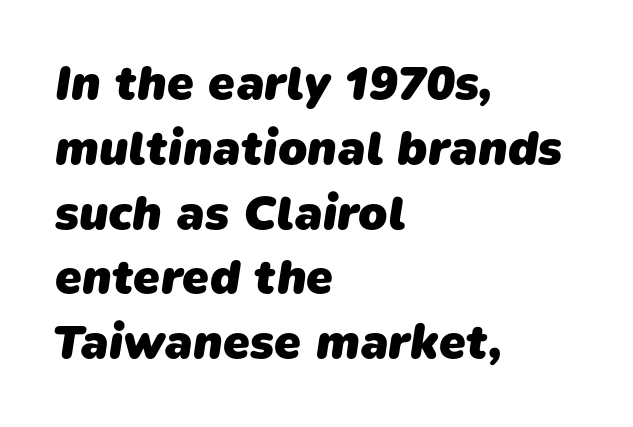
{"serif": "no", "bold": "yes", "weight": "heavy", "width": "normal", "stroke_contrast": "low", "x_height": "medium", "monospaced": "no", "underline": "no", "align": "left", "line_spacing": "normal", "line_spacing_ratio": 1.35, "letter_spacing": "normal", "letter_spacing_em": 0.0, "glyph_px": 48}
